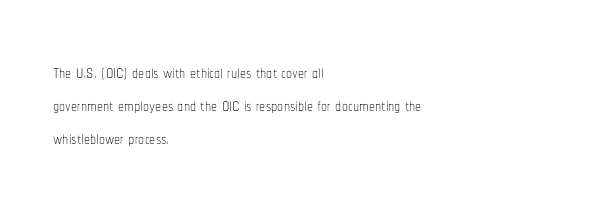
The image shows 24 px text type, upright; set left-aligned, normal line spacing (1.37x), normal letter spacing, not underlined.
